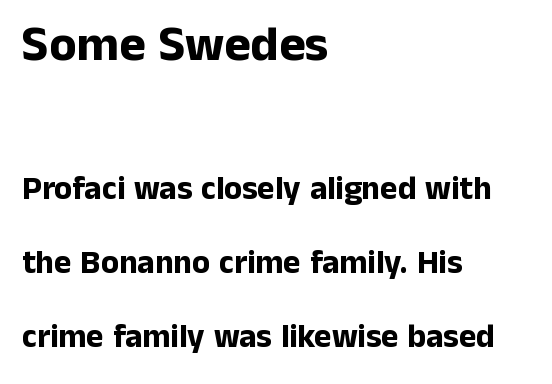
{"serif": "no", "italic": "no", "bold": "yes", "weight": "bold", "width": "normal", "stroke_contrast": "low", "x_height": "medium", "monospaced": "no", "underline": "no", "align": "left", "line_spacing": "loose", "line_spacing_ratio": 2.24, "letter_spacing": "normal", "letter_spacing_em": 0.0, "larger_block": "first", "size_ratio": 1.52, "glyph_px": 50}
